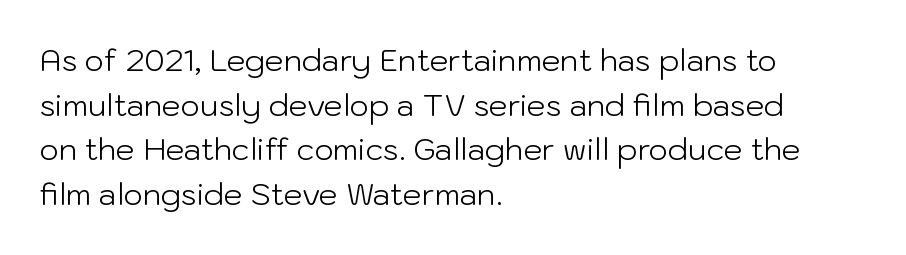
{"serif": "no", "italic": "no", "bold": "no", "weight": "light", "width": "normal", "stroke_contrast": "low", "x_height": "medium", "monospaced": "no", "underline": "no", "align": "left", "line_spacing": "normal", "line_spacing_ratio": 1.49, "letter_spacing": "normal", "letter_spacing_em": 0.0, "glyph_px": 30}
